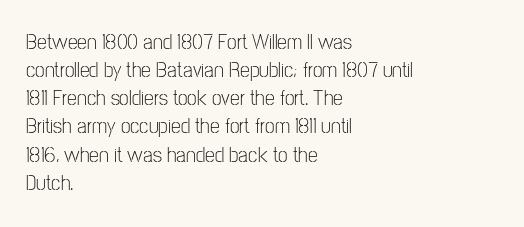
The image shows 22 px text type, upright; set left-aligned, normal line spacing (1.28x), normal letter spacing, not underlined.
